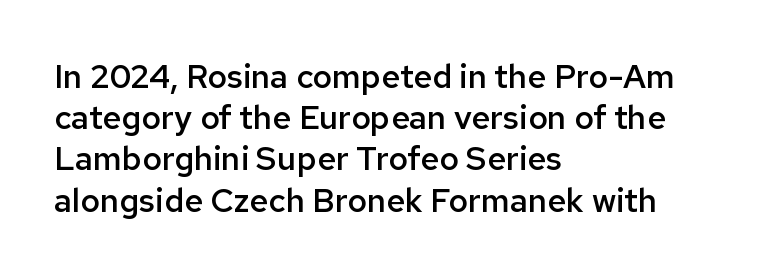
Alignment: flush left. The rows are spaced the way most documents space them. You can tell from the bare stems that sans-serif type was used. Is there any slant? The stems are plumb. The glyphs have the mass of a demibold cut, below bold.
